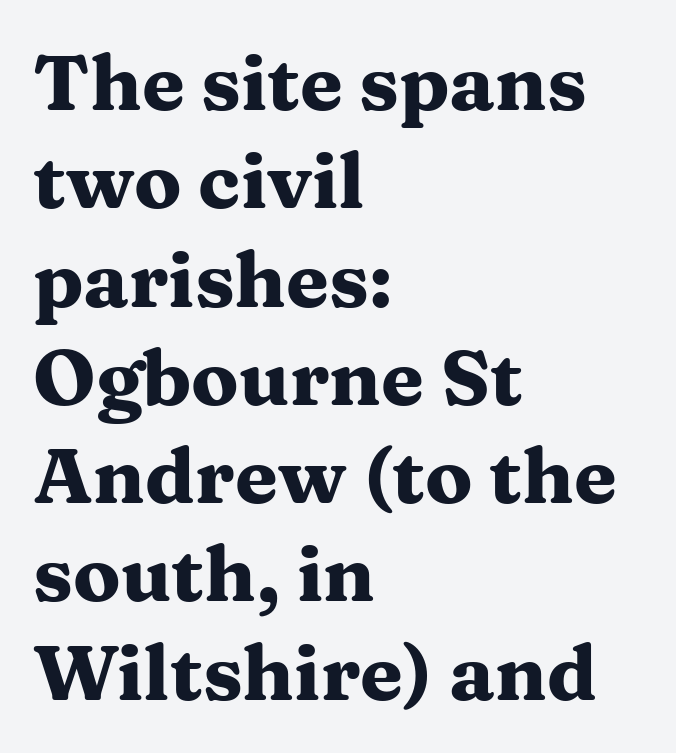
Vertical spacing — default. The horizontal fit of the characters is conventional and even. Glance below the letters and you will spot only blank space. Every character sits straight up, as roman type does. Pretty heavy lettering here — definitely bold.
